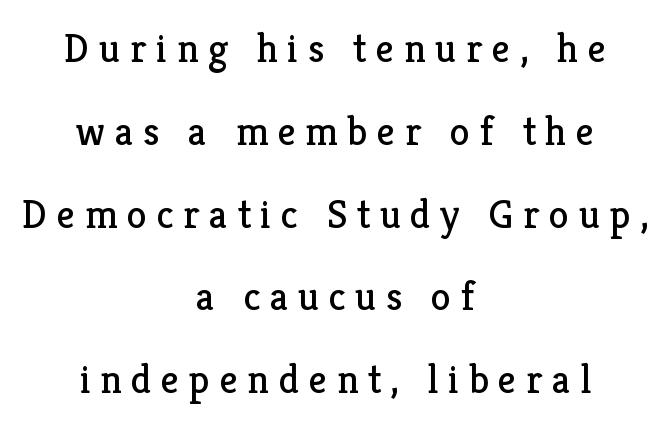
These lines are centered, leaving both edges ragged. The weight would be labelled regular, book, light, or lighter still. A bare baseline throughout the passage. Baseline-to-baseline distance is far greater than the letter height.
